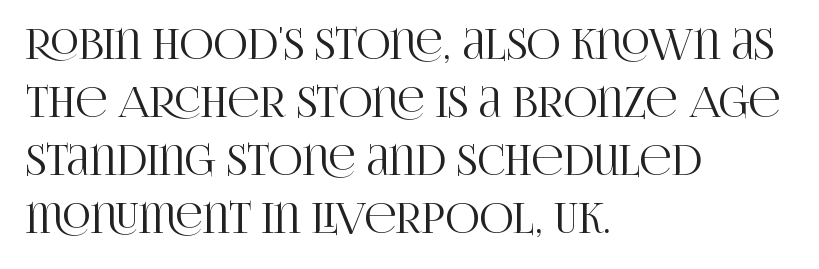
The image shows 42 px condensed serif type, upright; set left-aligned, normal line spacing (1.38x), normal letter spacing, not underlined; high stroke contrast and a large x-height.
